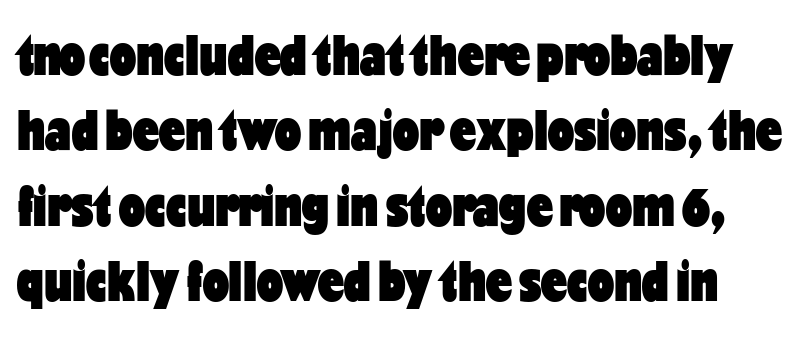
Q: Is the text bold? A: Yes.
Q: Is the text italic (slanted)? A: No, it is upright.
Q: Is the typeface a serif or a sans-serif typeface? A: Sans-serif.
Q: Is the text underlined? A: No.
Q: Is the spacing between letters normal or unusually wide? A: Normal.
Q: Is the spacing between lines tight, normal or loose? A: Normal.
Q: Width (condensed, normal, or wide)? A: Condensed.
Q: Stroke contrast? A: Low.
Q: x-height? A: Medium.
Q: Monospaced? A: No.
